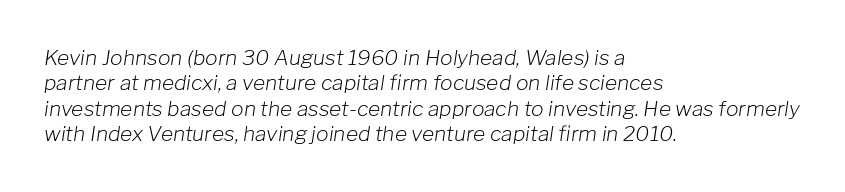
{"italic": "yes", "lean": "right", "slant_degrees": 8, "bold": "no", "underline": "no", "align": "left", "line_spacing_ratio": 1.21, "letter_spacing": "normal", "letter_spacing_em": 0.0, "glyph_px": 21}
